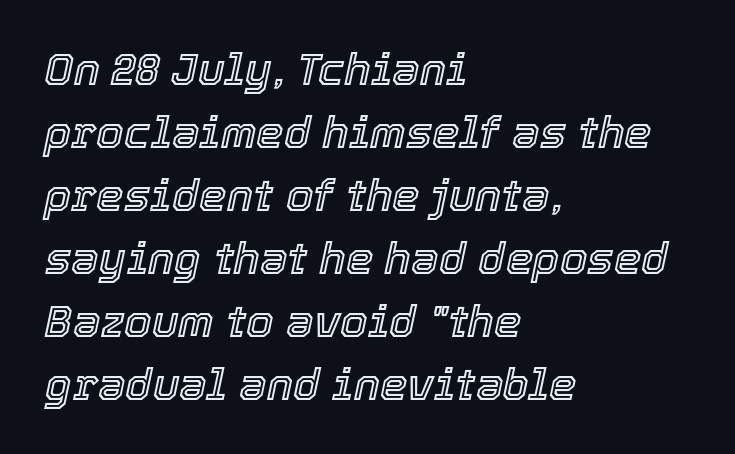
The image shows 44 px text type, italic (leaning right); set left-aligned, normal line spacing (1.43x), normal letter spacing, not underlined; a medium x-height.
